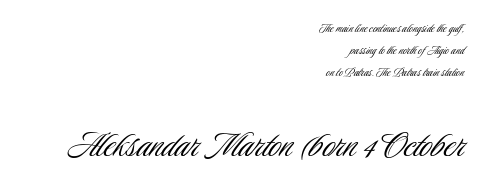
{"serif": "no", "bold": "no", "weight": "light", "width": "condensed", "stroke_contrast": "low", "x_height": "small", "monospaced": "no", "underline": "no", "align": "right", "line_spacing": "normal", "line_spacing_ratio": 1.57, "letter_spacing": "normal", "letter_spacing_em": 0.0, "larger_block": "second", "size_ratio": 3.0, "glyph_px": 42}
